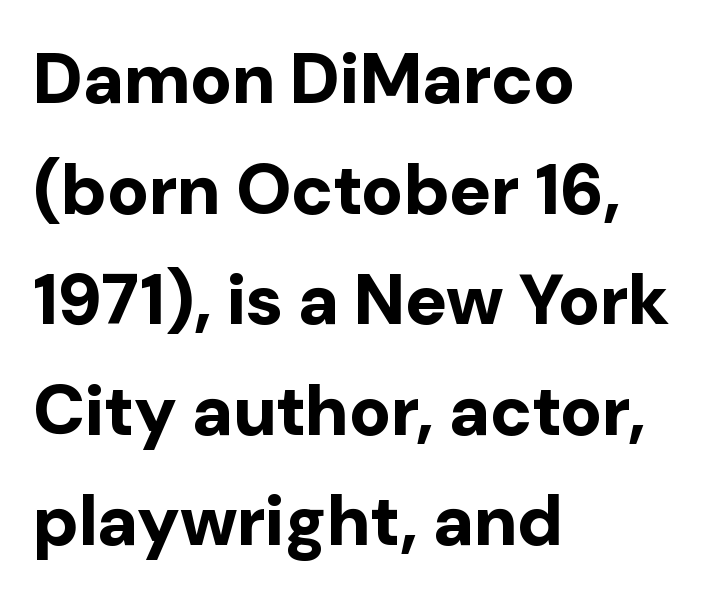
{"serif": "no", "italic": "no", "bold": "yes", "weight": "bold", "width": "normal", "stroke_contrast": "low", "x_height": "medium", "monospaced": "no", "underline": "no", "align": "left", "line_spacing": "normal", "line_spacing_ratio": 1.58, "letter_spacing": "normal", "letter_spacing_em": 0.0, "glyph_px": 70}
